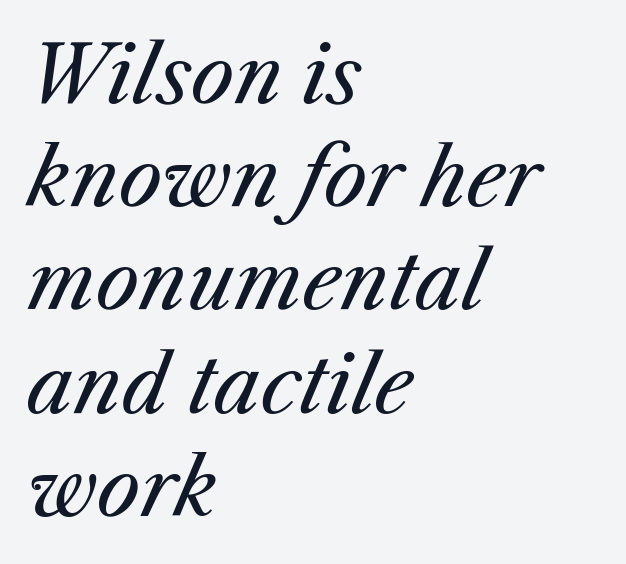
You could not count columns in this text — the font is proportionally spaced. All the whitespace from short lines collects on the right. Vertical stems look standard width or narrower in stroke. Horizontal bands of white between lines are of average thickness. No extra tracking has been applied to these lines. The glyphs are unaccompanied by any horizontal stroke below them.
